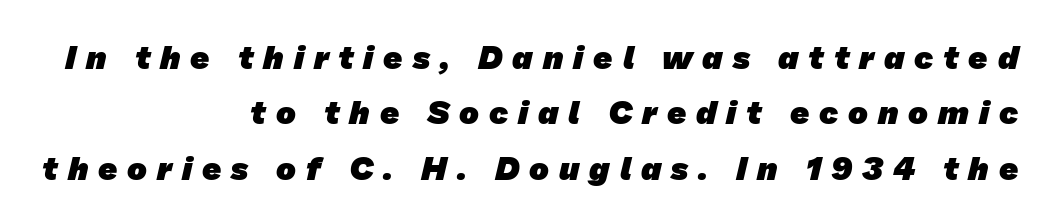
The image shows 33 px heavy sans-serif type; set right-aligned, normal line spacing (1.68x), unusually wide letter spacing (+0.3 em), not underlined; low stroke contrast and a medium x-height.
